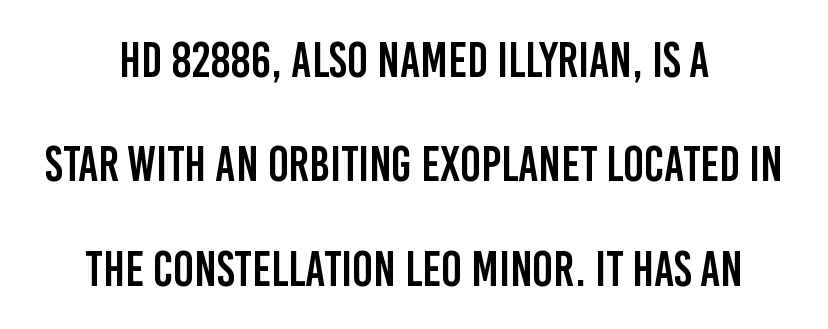
{"serif": "no", "italic": "no", "width": "condensed", "stroke_contrast": "low", "x_height": "large", "monospaced": "no", "underline": "no", "line_spacing": "loose", "line_spacing_ratio": 2.13, "letter_spacing": "normal", "letter_spacing_em": 0.0, "glyph_px": 49}
